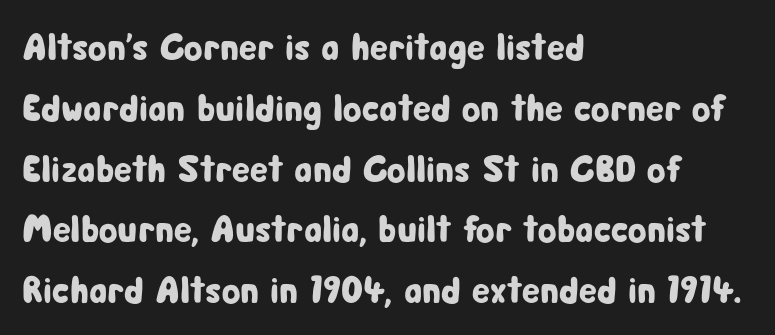
The specimen omits any rule beneath the text block's lines. If you measured baseline to baseline, you'd find a middling distance. Is this a fixed-width face? No — the glyphs have proportional, varying widths. Grotesque or geometric, the face here clearly has no serifs.
